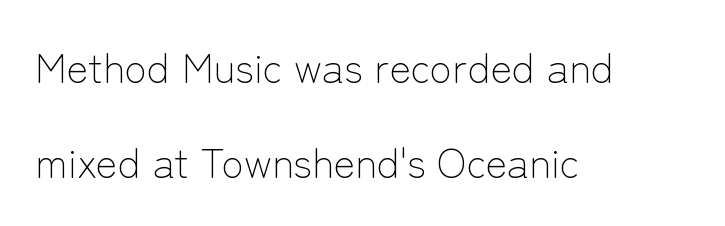
The image shows 41 px light sans-serif type, upright; set left-aligned, loose line spacing (2.32x), normal letter spacing, not underlined; low stroke contrast and a medium x-height.
